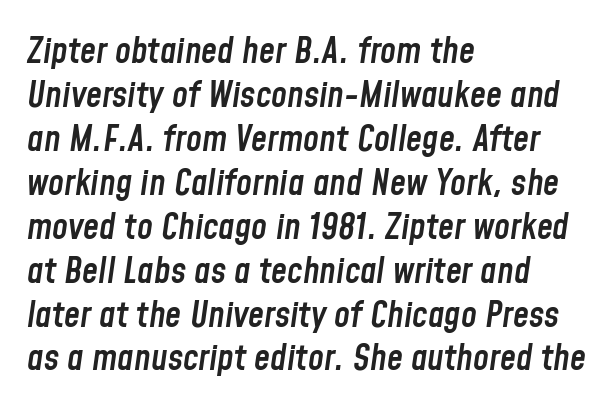
The image shows 36 px semibold, condensed type, italic (leaning right); set left-aligned, line spacing 1.22x, normal letter spacing, not underlined; low stroke contrast and a medium x-height.
